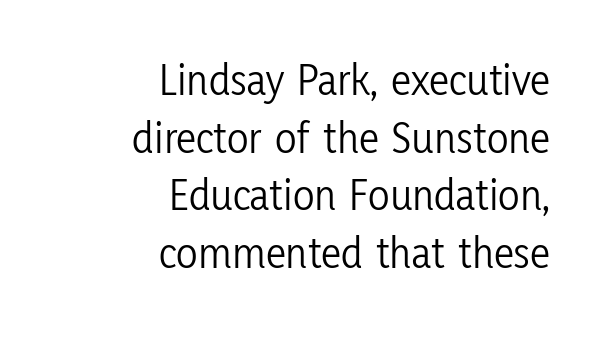
Words float on clear page, feet unadorned. This rendering leaves character spacing at its baseline value. Regular leading. Think standard paragraph weight, or any step lighter than that. The rendering anchors every line to the right-hand side.
